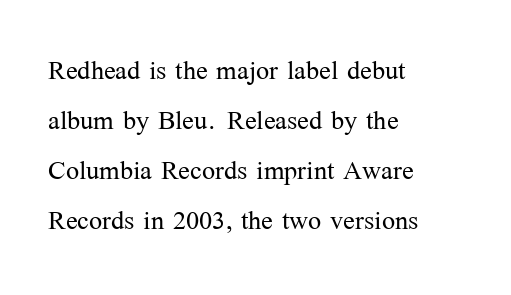
Q: Is the text bold? A: No.
Q: Is the text italic (slanted)? A: No, it is upright.
Q: Is the typeface a serif or a sans-serif typeface? A: Serif.
Q: Is the text underlined? A: No.
Q: How is the paragraph aligned? A: Left-aligned.
Q: Is the spacing between letters normal or unusually wide? A: Normal.
Q: Is the spacing between lines tight, normal or loose? A: Normal.
Q: Width (condensed, normal, or wide)? A: Normal.
Q: Stroke contrast? A: Medium.
Q: x-height? A: Medium.
Q: Monospaced? A: No.
